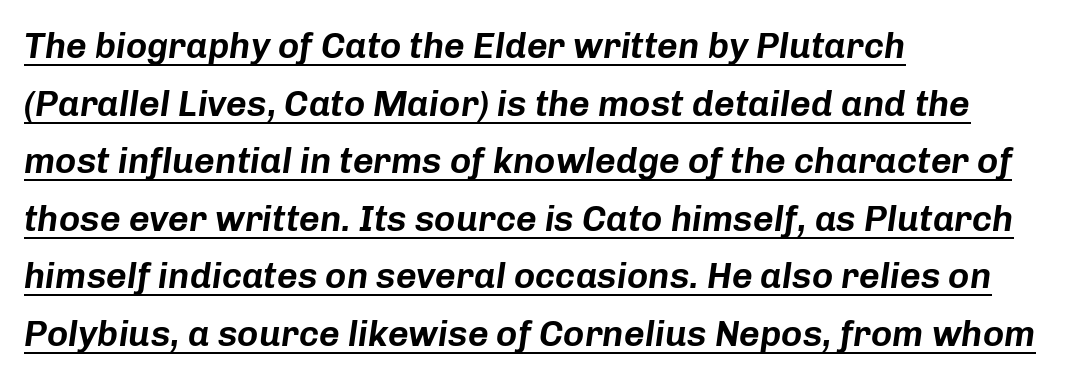
Q: Is the text italic (slanted)? A: Yes, it leans right by about 8 degrees.
Q: Is the text underlined? A: Yes.
Q: How is the paragraph aligned? A: Left-aligned.
Q: Is the spacing between letters normal or unusually wide? A: Normal.
Q: Is the spacing between lines tight, normal or loose? A: Normal.
Q: Width (condensed, normal, or wide)? A: Normal.
Q: Stroke contrast? A: Low.
Q: x-height? A: Medium.
Q: Monospaced? A: No.
